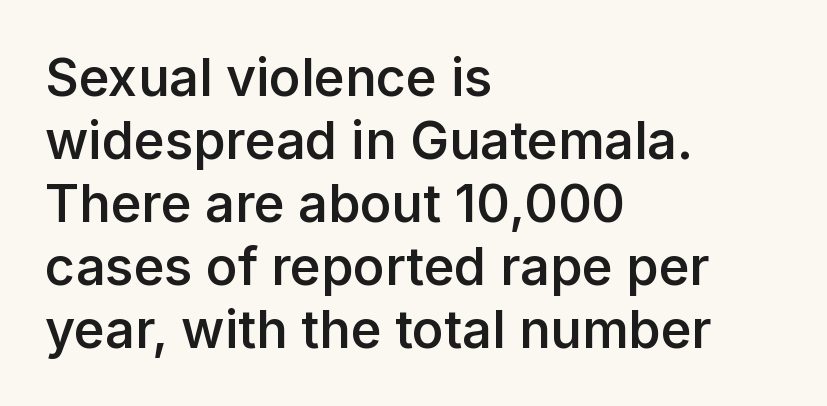
Q: Is the text bold? A: Semi-bold.
Q: Is the text italic (slanted)? A: No, it is upright.
Q: Is the typeface a serif or a sans-serif typeface? A: Sans-serif.
Q: Is the text underlined? A: No.
Q: How is the paragraph aligned? A: Left-aligned.
Q: Is the spacing between letters normal or unusually wide? A: Normal.
Q: Width (condensed, normal, or wide)? A: Normal.
Q: Stroke contrast? A: Low.
Q: x-height? A: Medium.
Q: Monospaced? A: No.
